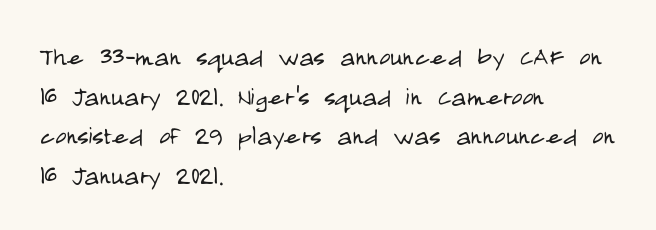
{"serif": "no", "italic": "no", "bold": "no", "weight": "light", "width": "condensed", "stroke_contrast": "low", "x_height": "large", "monospaced": "no", "underline": "no", "align": "left", "line_spacing": "normal", "line_spacing_ratio": 1.28, "letter_spacing": "normal", "letter_spacing_em": 0.0, "glyph_px": 31}
